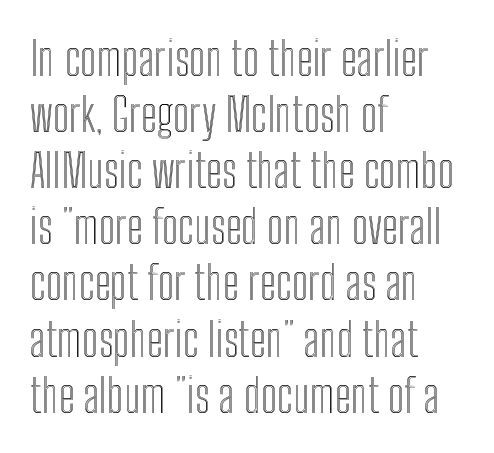
Upright lettering throughout. Each row of text sits above clean, open space. Here the designer chose a conventional face with non-uniform glyph widths. Honestly, the letter spacing is just normal — you wouldn't notice it. Layout note: lines flush left.
